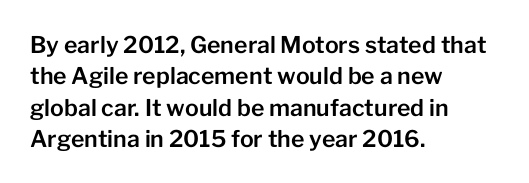
The image shows 23 px text type, upright; set left-aligned, normal line spacing (1.36x), normal letter spacing, not underlined.
